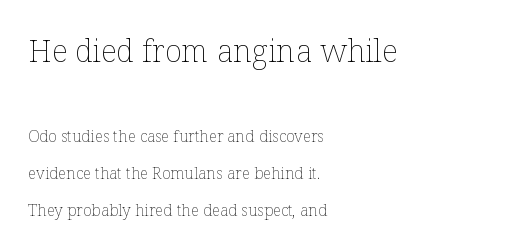
Q: Is the text bold? A: No.
Q: Is the text italic (slanted)? A: No, it is upright.
Q: Is the text underlined? A: No.
Q: How is the paragraph aligned? A: Left-aligned.
Q: Is the spacing between letters normal or unusually wide? A: Normal.
Q: Is the spacing between lines tight, normal or loose? A: Loose.
Q: Which block of text is set in a larger size, the first (top) or the second (bottom)? A: The first (top) one.
Q: Width (condensed, normal, or wide)? A: Normal.
Q: Stroke contrast? A: Low.
Q: x-height? A: Medium.
Q: Monospaced? A: No.
